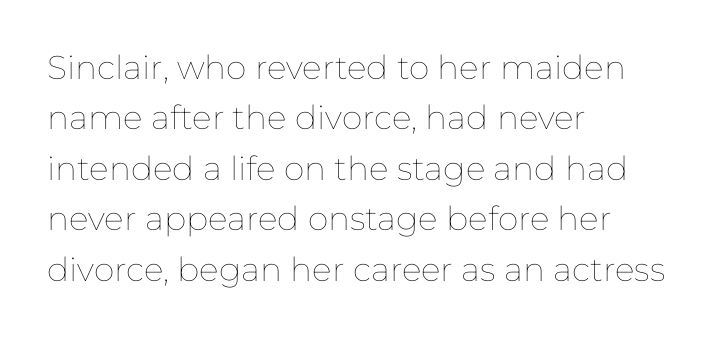
The image shows 33 px thin type, upright; set left-aligned, normal line spacing (1.53x), normal letter spacing, not underlined; low stroke contrast and a medium x-height.
